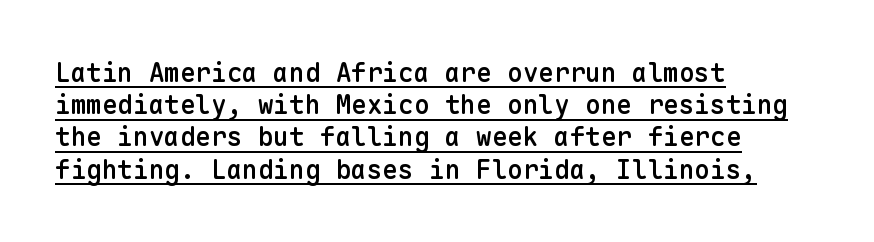
This rendering leaves character spacing at its baseline value. These lines stack with their left ends in a neat column. In terms of posture, this sample is upright. Check the space under the baseline: a stroke is drawn there. Weight check: semibold — heavier than regular, not quite bold.
